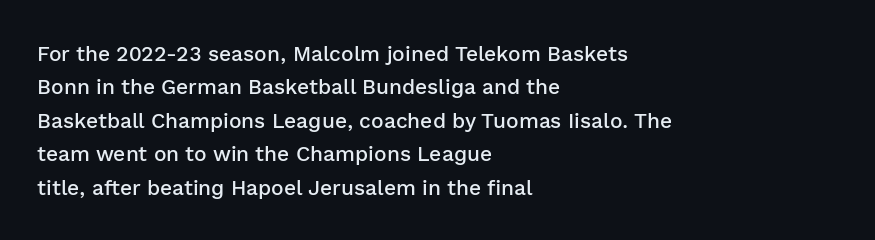
{"italic": "no", "bold": "semi", "underline": "no", "align": "left", "line_spacing": "normal", "line_spacing_ratio": 1.59, "letter_spacing": "normal", "letter_spacing_em": 0.0, "glyph_px": 21}
